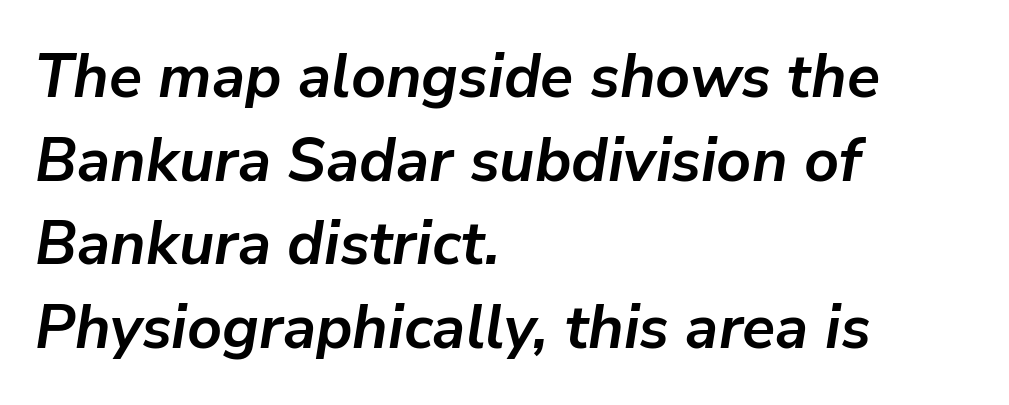
Q: Is the text bold? A: Yes.
Q: Is the text italic (slanted)? A: Yes, it leans right by about 9 degrees.
Q: Is the text underlined? A: No.
Q: How is the paragraph aligned? A: Left-aligned.
Q: Is the spacing between letters normal or unusually wide? A: Normal.
Q: Is the spacing between lines tight, normal or loose? A: Normal.
Q: Width (condensed, normal, or wide)? A: Normal.
Q: Stroke contrast? A: Low.
Q: x-height? A: Medium.
Q: Monospaced? A: No.
